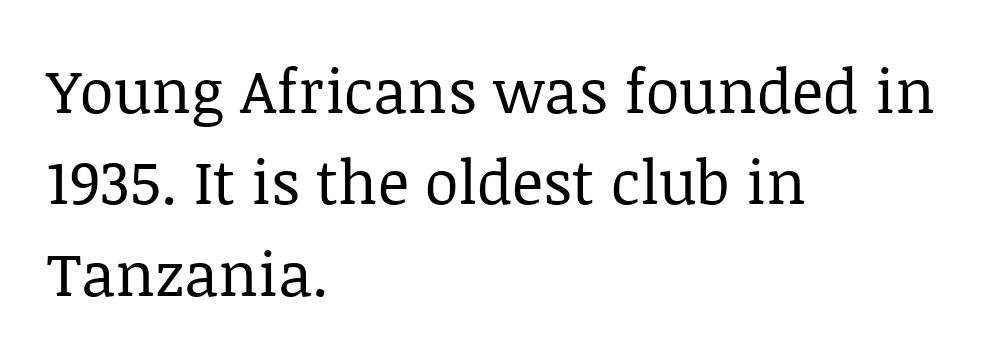
The image shows 61 px regular-weight serif type, upright; set left-aligned, normal line spacing (1.5x), normal letter spacing, not underlined; low stroke contrast and a large x-height.
